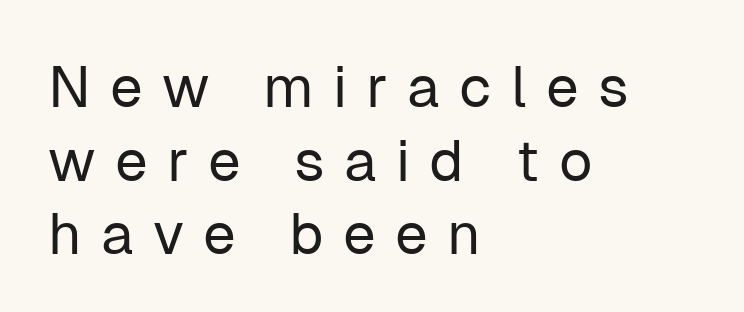
The glyphs in this specimen are sans serif. If you drew a line through each stem, it would be perfectly vertical. Note the varied advance widths — an 'i' is clearly narrower than an 'm'. Just letters on the line, the space beneath them empty. What's the leading like? Ordinary, nothing unusual.
